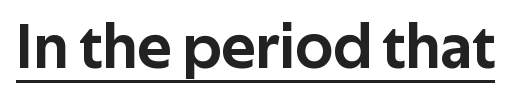
Q: Is the text italic (slanted)? A: No, it is upright.
Q: Is the typeface a serif or a sans-serif typeface? A: Sans-serif.
Q: Is the text underlined? A: Yes.
Q: Is the spacing between letters normal or unusually wide? A: Normal.
Q: Width (condensed, normal, or wide)? A: Normal.
Q: Stroke contrast? A: Low.
Q: x-height? A: Medium.
Q: Monospaced? A: No.
